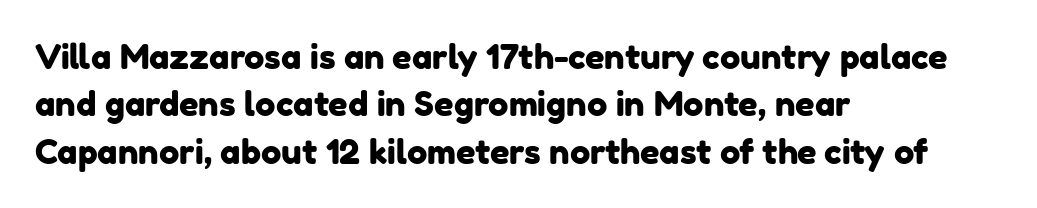
Q: Is the typeface a serif or a sans-serif typeface? A: Sans-serif.
Q: Is the text underlined? A: No.
Q: How is the paragraph aligned? A: Left-aligned.
Q: Is the spacing between letters normal or unusually wide? A: Normal.
Q: Is the spacing between lines tight, normal or loose? A: Normal.
Q: Width (condensed, normal, or wide)? A: Normal.
Q: Stroke contrast? A: Low.
Q: x-height? A: Medium.
Q: Monospaced? A: No.
